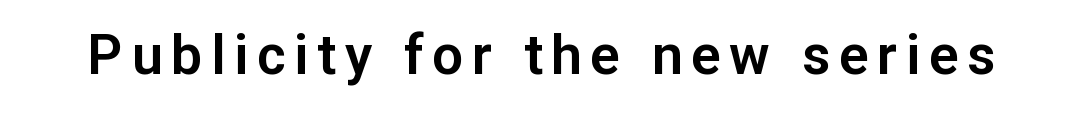
Q: Is the text italic (slanted)? A: No, it is upright.
Q: Is the typeface a serif or a sans-serif typeface? A: Sans-serif.
Q: Is the text underlined? A: No.
Q: Width (condensed, normal, or wide)? A: Normal.
Q: Stroke contrast? A: Low.
Q: x-height? A: Medium.
Q: Monospaced? A: No.
